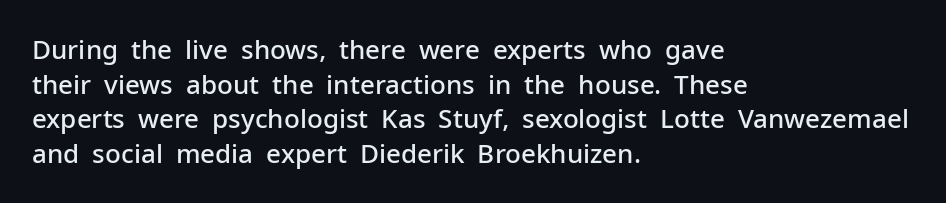
Q: Is the text bold? A: Semi-bold.
Q: Is the text italic (slanted)? A: No, it is upright.
Q: Is the text underlined? A: No.
Q: How is the paragraph aligned? A: Left-aligned.
Q: Is the spacing between letters normal or unusually wide? A: Normal.
Q: Is the spacing between lines tight, normal or loose? A: Normal.
